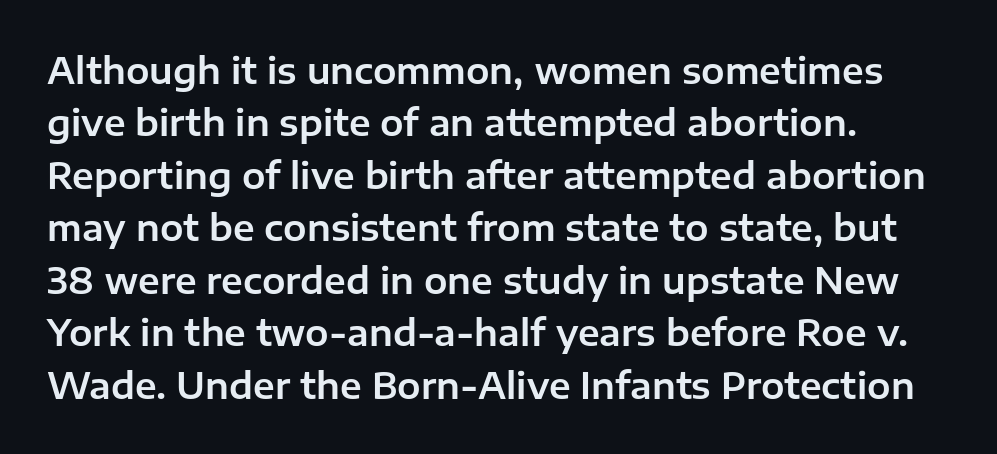
The image shows 35 px sans-serif type, upright; set left-aligned, normal line spacing (1.5x), normal letter spacing, not underlined; low stroke contrast and a medium x-height.
